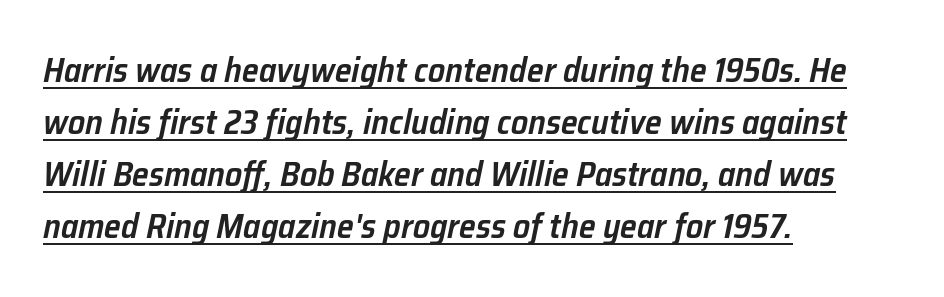
The strokes are fattened partway — semibold, not bold. Alignment: flush left. Character widths vary here, with narrow letters taking less room than wide ones. The font's italic variant was chosen for this text. These characters rest on top of a visible drawn line.
